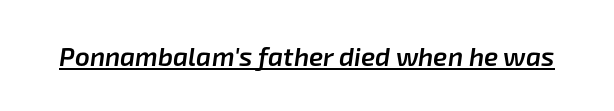
This sample carries an underscore along the baseline area. There is no visible air inserted between adjacent glyphs. This is moderately heavy type, rendered in semibold. A typesetter would mark this as italic.
